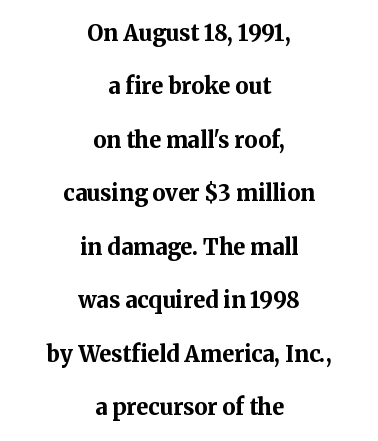
{"italic": "no", "bold": "yes", "underline": "no", "align": "center", "line_spacing": "loose", "line_spacing_ratio": 2.43, "letter_spacing": "normal", "letter_spacing_em": 0.0, "glyph_px": 22}
